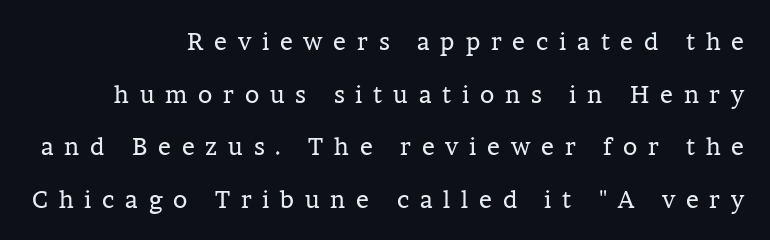
Any mark beneath the type? The region is blank. Caption: expanded tracking, letters set apart. The letters stand upright; this is a roman face. These glyphs show unthickened strokes, regular width or finer. Whoever set this chose breathing room over compactness in the vertical rhythm. Alignment: flush right.
